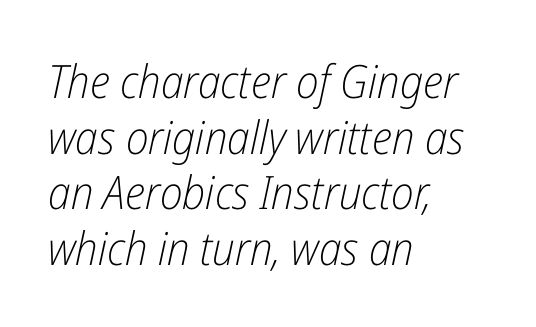
Q: Is the text bold? A: No.
Q: Is the text italic (slanted)? A: Yes, it leans right by about 12 degrees.
Q: Is the text underlined? A: No.
Q: How is the paragraph aligned? A: Left-aligned.
Q: Is the spacing between letters normal or unusually wide? A: Normal.
Q: Width (condensed, normal, or wide)? A: Condensed.
Q: Stroke contrast? A: Low.
Q: x-height? A: Medium.
Q: Monospaced? A: No.
